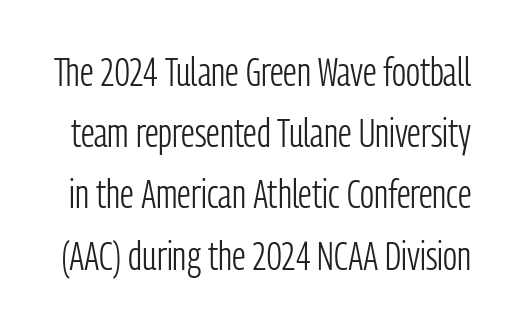
{"serif": "no", "italic": "no", "bold": "no", "weight": "light", "width": "condensed", "stroke_contrast": "low", "x_height": "medium", "monospaced": "no", "underline": "no", "line_spacing": "normal", "line_spacing_ratio": 1.53, "letter_spacing": "normal", "letter_spacing_em": 0.0, "glyph_px": 40}
